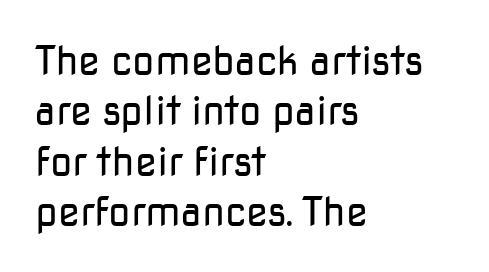
The image shows 40 px regular-weight sans-serif type, upright; set left-aligned, normal line spacing (1.26x), normal letter spacing, not underlined; low stroke contrast and a medium x-height.
